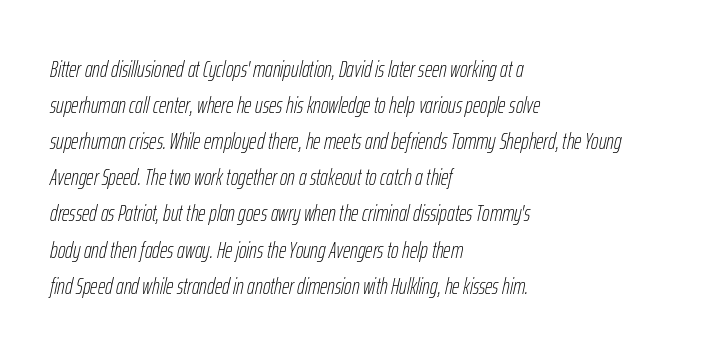
{"italic": "yes", "lean": "right", "slant_degrees": 12, "bold": "no", "underline": "no", "align": "left", "line_spacing": "normal", "line_spacing_ratio": 1.57, "letter_spacing": "normal", "letter_spacing_em": 0.0, "glyph_px": 23}
